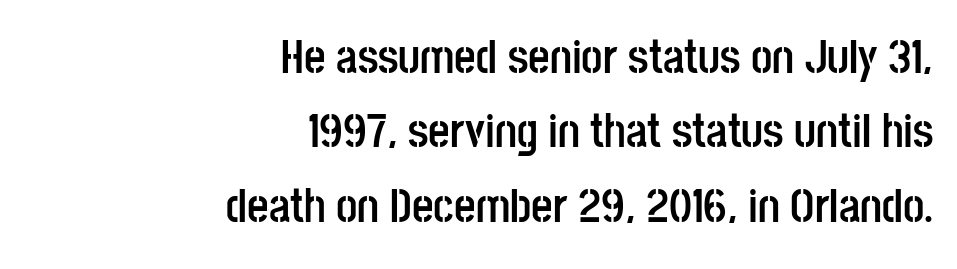
The image shows 47 px semibold, condensed sans-serif type, upright; set right-aligned, normal line spacing (1.58x), normal letter spacing, not underlined; low stroke contrast and a large x-height.
